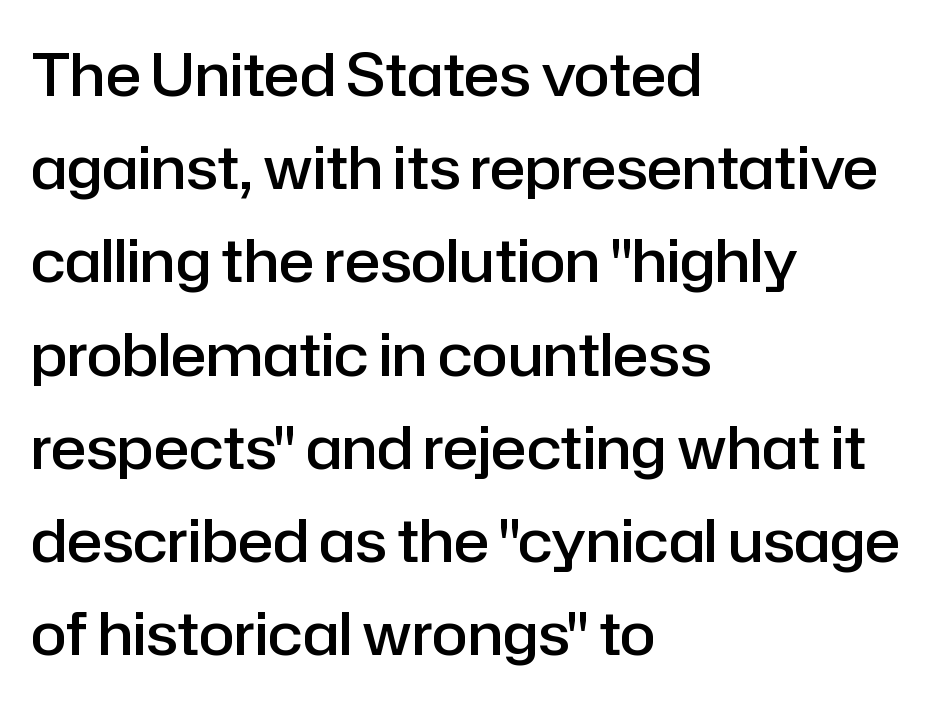
{"serif": "no", "italic": "no", "bold": "semi", "weight": "semibold", "width": "normal", "stroke_contrast": "low", "x_height": "medium", "monospaced": "no", "underline": "no", "align": "left", "line_spacing": "normal", "line_spacing_ratio": 1.58, "letter_spacing": "normal", "letter_spacing_em": 0.0, "glyph_px": 59}
